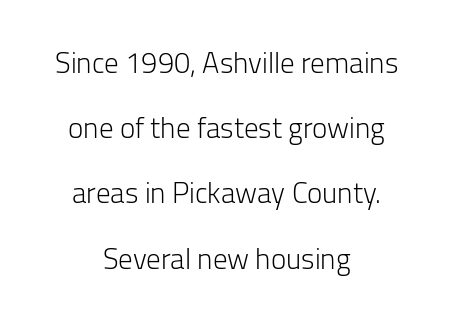
Q: Is the text bold? A: No.
Q: Is the text italic (slanted)? A: No, it is upright.
Q: Is the typeface a serif or a sans-serif typeface? A: Sans-serif.
Q: Is the text underlined? A: No.
Q: How is the paragraph aligned? A: Centered.
Q: Is the spacing between letters normal or unusually wide? A: Normal.
Q: Is the spacing between lines tight, normal or loose? A: Loose.
Q: Width (condensed, normal, or wide)? A: Normal.
Q: Stroke contrast? A: Low.
Q: x-height? A: Medium.
Q: Monospaced? A: No.
